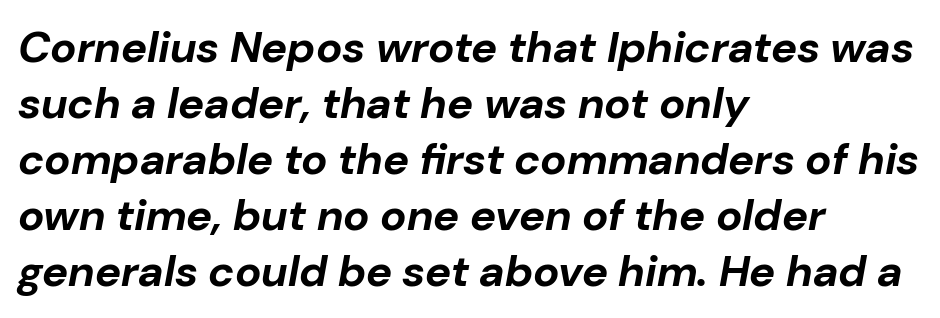
The image shows 44 px bold type, italic (leaning right); set left-aligned, normal line spacing (1.27x), normal letter spacing, not underlined; low stroke contrast and a medium x-height.
